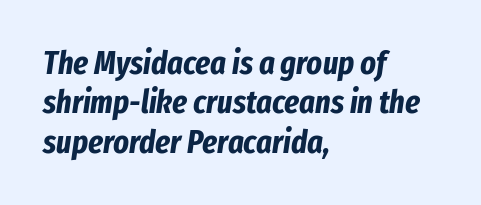
{"italic": "yes", "lean": "right", "slant_degrees": 8, "bold": "yes", "weight": "bold", "width": "condensed", "stroke_contrast": "low", "x_height": "medium", "monospaced": "no", "underline": "no", "align": "left", "line_spacing_ratio": 1.19, "letter_spacing": "normal", "letter_spacing_em": 0.0, "glyph_px": 33}
